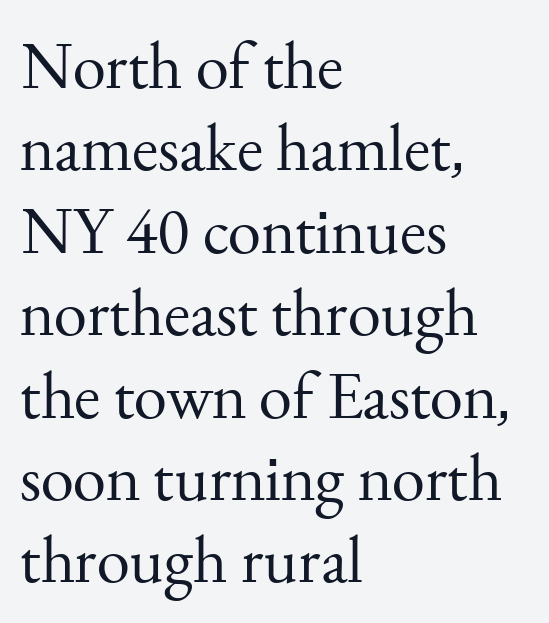
{"serif": "yes", "italic": "no", "bold": "no", "weight": "regular", "width": "normal", "stroke_contrast": "medium", "x_height": "small", "monospaced": "no", "underline": "no", "align": "left", "line_spacing_ratio": 1.23, "letter_spacing": "normal", "letter_spacing_em": 0.0, "glyph_px": 67}
